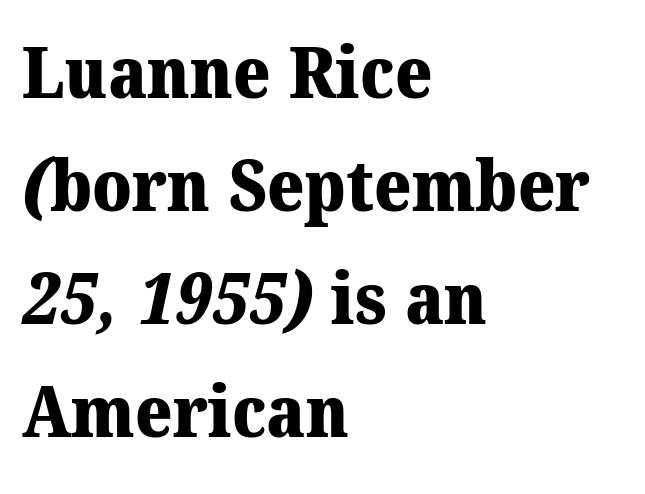
Q: Is the text bold? A: Yes.
Q: Is the typeface a serif or a sans-serif typeface? A: Serif.
Q: Is the text underlined? A: No.
Q: How is the paragraph aligned? A: Left-aligned.
Q: Is the spacing between letters normal or unusually wide? A: Normal.
Q: Is the spacing between lines tight, normal or loose? A: Normal.
Q: Width (condensed, normal, or wide)? A: Normal.
Q: Stroke contrast? A: Medium.
Q: x-height? A: Medium.
Q: Monospaced? A: No.
